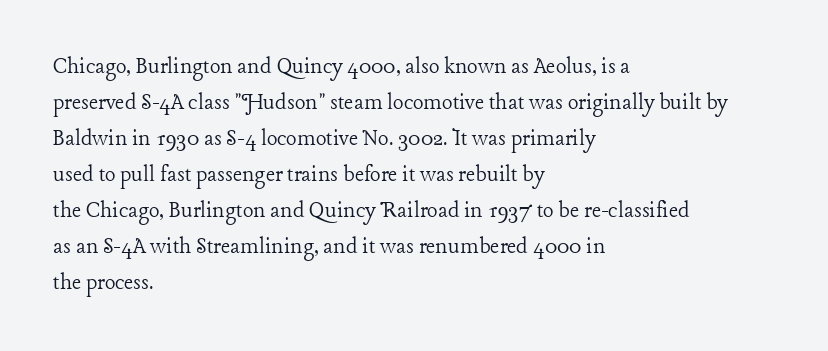
Q: Is the text bold? A: No.
Q: Is the text italic (slanted)? A: No, it is upright.
Q: Is the text underlined? A: No.
Q: How is the paragraph aligned? A: Left-aligned.
Q: Is the spacing between letters normal or unusually wide? A: Normal.
Q: Is the spacing between lines tight, normal or loose? A: Normal.
